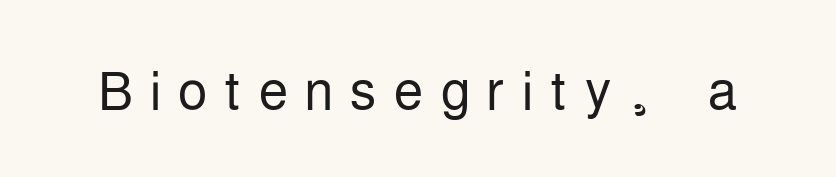
Letters rest on an invisible, unmarked baseline. Heaviness? Minimal to ordinary, like unemphasized prose. Upright lettering throughout. The tracking reads as deliberately expanded to a designer's eye. The designer went with a sans here, leaving each stem footless. The rendering uses natural spacing where letterforms have individual widths.
